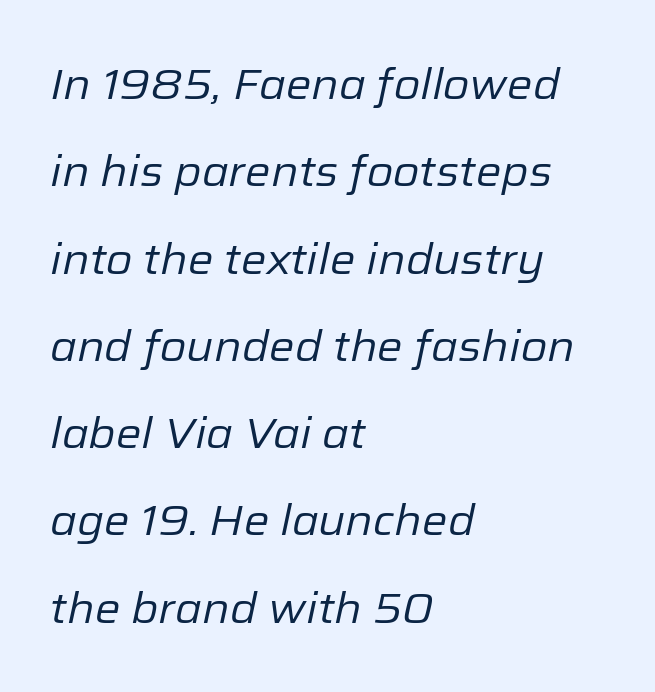
{"italic": "yes", "lean": "right", "slant_degrees": 12, "bold": "no", "weight": "regular", "width": "normal", "stroke_contrast": "low", "x_height": "medium", "monospaced": "no", "underline": "no", "align": "left", "line_spacing": "loose", "line_spacing_ratio": 2.03, "letter_spacing": "normal", "letter_spacing_em": 0.0, "glyph_px": 43}
